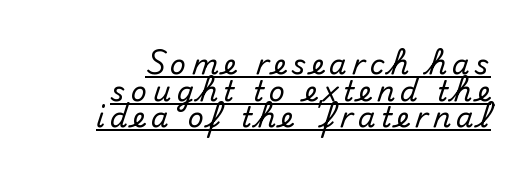
A typesetter would call this proportional, since set widths differ per character. The line-height multiplier appears low, near solid setting. Unlike a traditional serif, this face leaves its strokes unadorned. The passage shown is underscored from start to finish.
